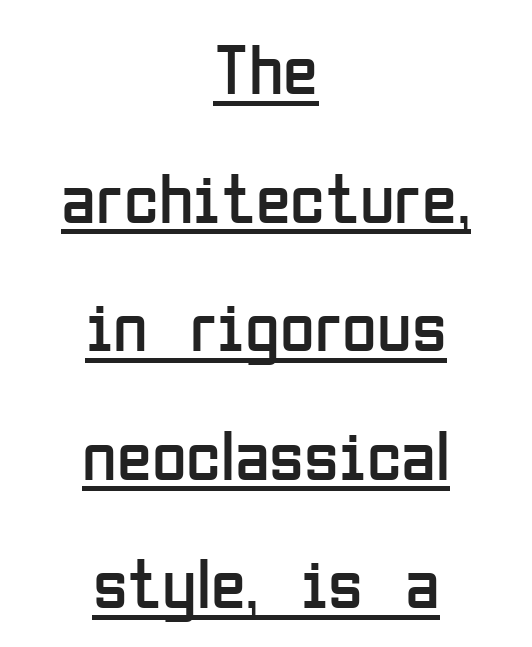
{"serif": "no", "italic": "no", "bold": "no", "weight": "regular", "width": "condensed", "stroke_contrast": "low", "x_height": "medium", "monospaced": "no", "underline": "yes", "align": "center", "line_spacing_ratio": 1.81, "letter_spacing": "normal", "letter_spacing_em": 0.0, "glyph_px": 71}
